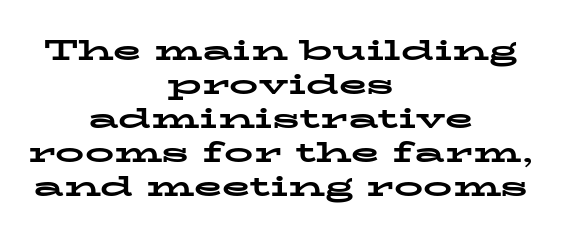
The image shows 29 px bold, wide serif type, upright; set centered, line spacing 1.17x, normal letter spacing, not underlined; low stroke contrast and a medium x-height.
